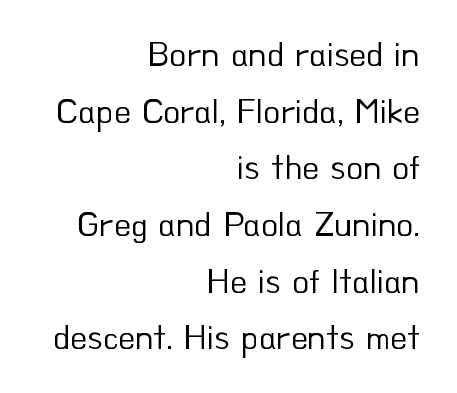
Rows of type keep a routine distance in the vertical direction. Typographically, this falls in the sans-serif category. Think of a printed novel: that variable character pitch is what you see here. This is the regular roman posture of the typeface. Only glyphs here, with clear space below each row. What stands out about the letter spacing? Nothing — it is the standard amount.
